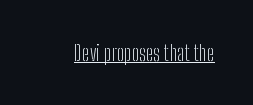
{"italic": "no", "bold": "no", "underline": "yes", "letter_spacing": "normal", "letter_spacing_em": 0.0, "glyph_px": 22}
